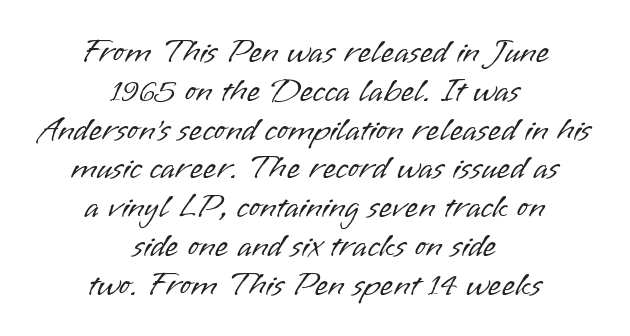
A bare baseline throughout the passage. Caption: face not bold, strokes unweighted. Rows of type sit shoulder to shoulder in the vertical direction. Is this a fixed-width face? No — the glyphs have proportional, varying widths.
